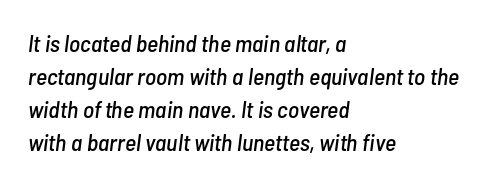
{"italic": "yes", "lean": "right", "slant_degrees": 7, "underline": "no", "align": "left", "line_spacing": "normal", "line_spacing_ratio": 1.37, "letter_spacing": "normal", "letter_spacing_em": 0.0, "glyph_px": 24}
